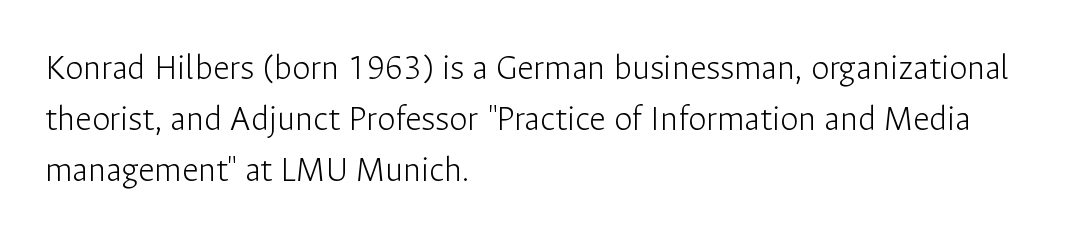
Q: Is the text bold? A: No.
Q: Is the text italic (slanted)? A: No, it is upright.
Q: Is the typeface a serif or a sans-serif typeface? A: Sans-serif.
Q: Is the text underlined? A: No.
Q: How is the paragraph aligned? A: Left-aligned.
Q: Is the spacing between letters normal or unusually wide? A: Normal.
Q: Is the spacing between lines tight, normal or loose? A: Normal.
Q: Width (condensed, normal, or wide)? A: Normal.
Q: Stroke contrast? A: Low.
Q: x-height? A: Medium.
Q: Monospaced? A: No.
